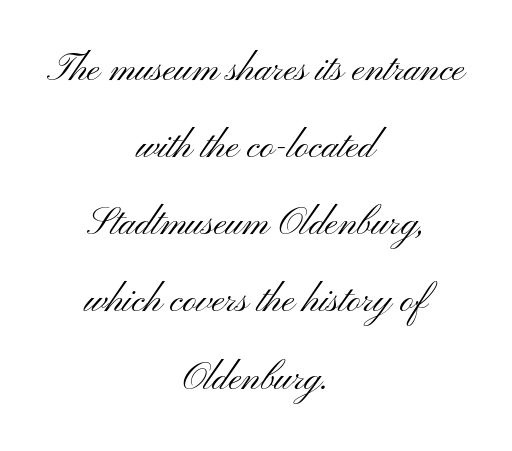
{"serif": "no", "bold": "no", "weight": "light", "width": "wide", "stroke_contrast": "medium", "x_height": "small", "monospaced": "no", "underline": "no", "align": "center", "line_spacing": "loose", "line_spacing_ratio": 2.03, "letter_spacing": "normal", "letter_spacing_em": 0.0, "glyph_px": 38}
